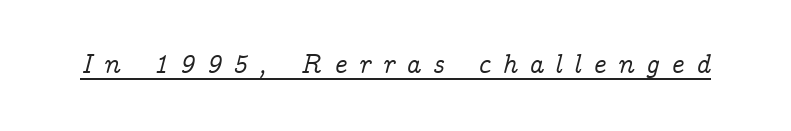
Q: Is the text italic (slanted)? A: Yes, it leans right by about 14 degrees.
Q: Is the text underlined? A: Yes.
Q: Is the spacing between letters normal or unusually wide? A: Unusually wide.
